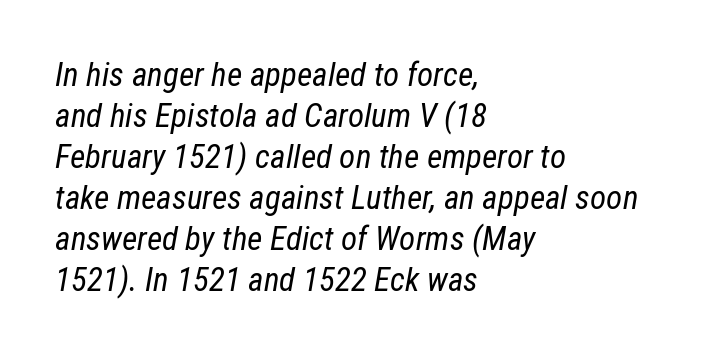
{"italic": "yes", "lean": "right", "slant_degrees": 12, "bold": "no", "weight": "regular", "width": "condensed", "stroke_contrast": "low", "x_height": "medium", "monospaced": "no", "underline": "no", "align": "left", "line_spacing_ratio": 1.24, "letter_spacing": "normal", "letter_spacing_em": 0.0, "glyph_px": 33}
